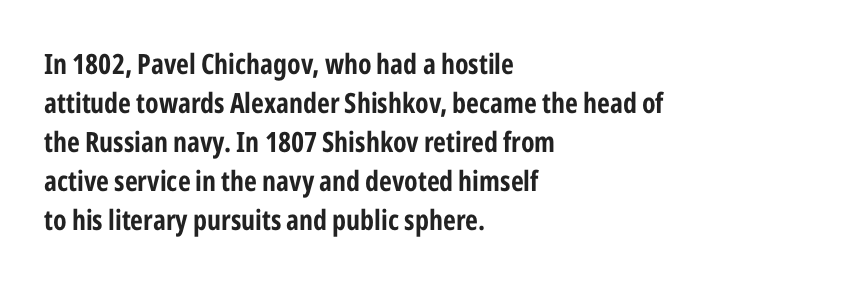
{"serif": "no", "italic": "no", "bold": "yes", "weight": "bold", "width": "condensed", "stroke_contrast": "low", "x_height": "medium", "monospaced": "no", "underline": "no", "align": "left", "line_spacing": "normal", "line_spacing_ratio": 1.39, "letter_spacing": "normal", "letter_spacing_em": 0.0, "glyph_px": 28}
